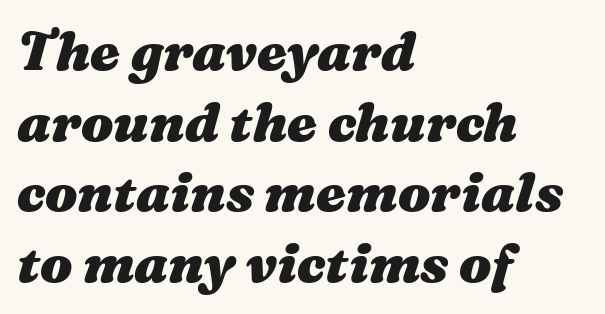
The image shows 54 px heavy, wide type, italic (leaning right); set left-aligned, normal line spacing (1.31x), normal letter spacing, not underlined; medium stroke contrast and a medium x-height.
